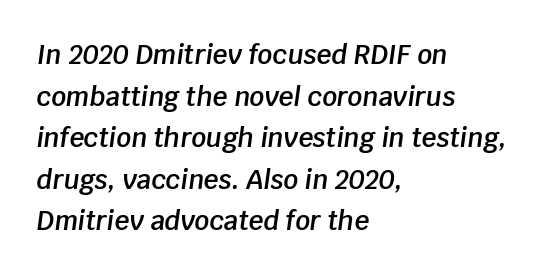
The image shows 26 px text type, italic (leaning right); set left-aligned, normal line spacing (1.6x), normal letter spacing, not underlined.
